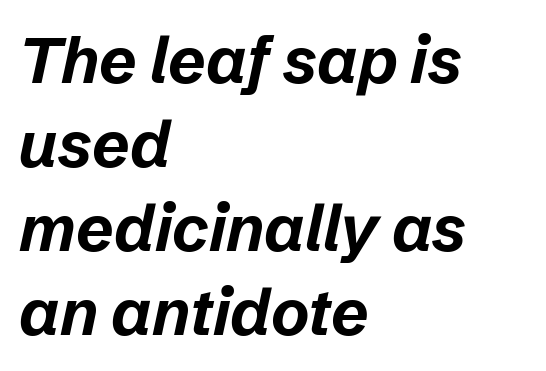
The passage shown leans; its letterforms are oblique. Lines of text with bare space underneath. The passage shown has conventional tracking throughout. This is heavy type, rendered in bold. A normal amount of white space separates one row of letters from the next.
